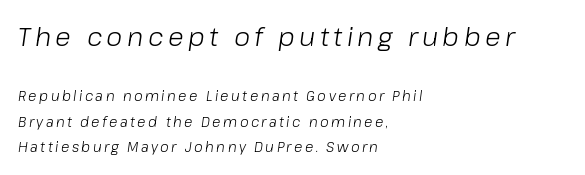
The image shows 26 px text type, italic (leaning right); set left-aligned, line spacing 1.82x, not underlined; the first (top) block is 1.86x larger.
